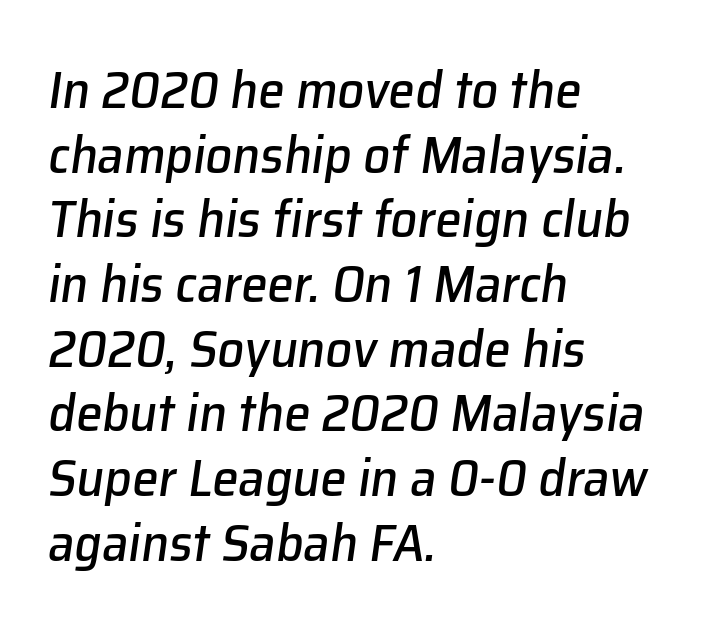
Q: Is the text italic (slanted)? A: Yes, it leans right by about 8 degrees.
Q: Is the text underlined? A: No.
Q: How is the paragraph aligned? A: Left-aligned.
Q: Is the spacing between letters normal or unusually wide? A: Normal.
Q: Width (condensed, normal, or wide)? A: Normal.
Q: Stroke contrast? A: Low.
Q: x-height? A: Medium.
Q: Monospaced? A: No.
